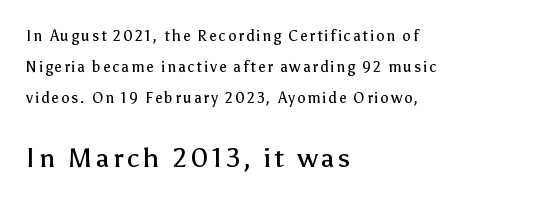
{"italic": "no", "bold": "no", "underline": "no", "align": "left", "line_spacing": "loose", "line_spacing_ratio": 2.08, "larger_block": "second", "size_ratio": 1.8, "glyph_px": 27}
